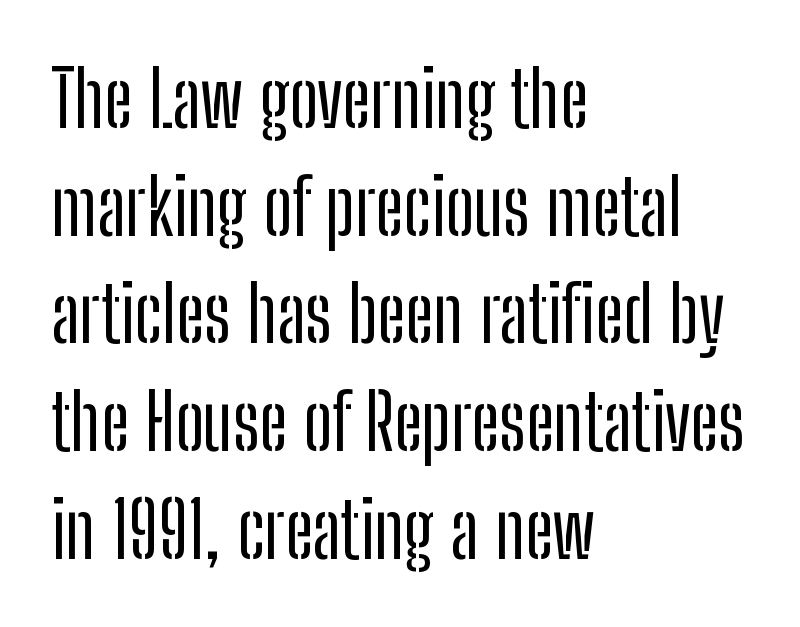
{"serif": "no", "italic": "no", "width": "condensed", "stroke_contrast": "low", "x_height": "medium", "monospaced": "no", "underline": "no", "align": "left", "line_spacing": "normal", "line_spacing_ratio": 1.38, "letter_spacing": "normal", "letter_spacing_em": 0.0, "glyph_px": 78}
